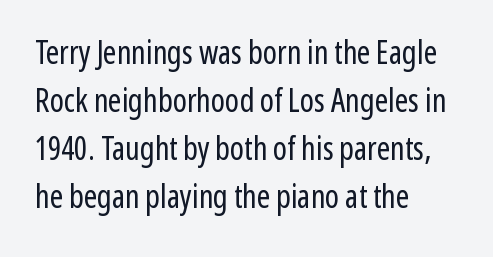
Honestly, the row spacing looks completely unremarkable. Descenders hang freely into open space. Each letter keeps its own natural width here, so spacing adapts to shape. A roman cut, with each character standing at attention. Nope, no serifs anywhere on these letters. The passage shown is not bold in any degree.
